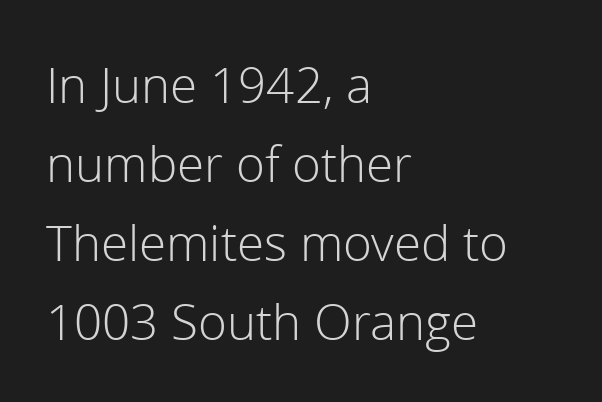
Q: Is the text bold? A: No.
Q: Is the text italic (slanted)? A: No, it is upright.
Q: Is the typeface a serif or a sans-serif typeface? A: Sans-serif.
Q: Is the text underlined? A: No.
Q: How is the paragraph aligned? A: Left-aligned.
Q: Is the spacing between letters normal or unusually wide? A: Normal.
Q: Is the spacing between lines tight, normal or loose? A: Normal.
Q: Width (condensed, normal, or wide)? A: Normal.
Q: Stroke contrast? A: Low.
Q: x-height? A: Medium.
Q: Monospaced? A: No.
